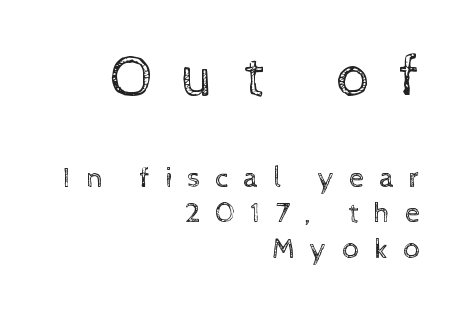
{"italic": "no", "bold": "no", "weight": "regular", "width": "normal", "x_height": "medium", "monospaced": "no", "underline": "no", "align": "right", "line_spacing_ratio": 1.18, "letter_spacing": "wide", "letter_spacing_em": 0.49, "larger_block": "first", "size_ratio": 1.97, "glyph_px": 59}
